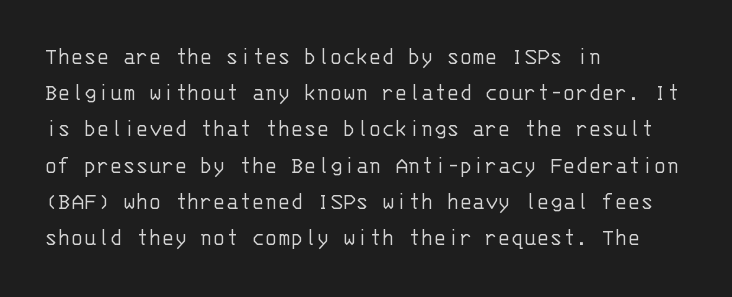
The image shows 24 px text type, upright; set left-aligned, normal line spacing (1.51x), normal letter spacing, not underlined.
